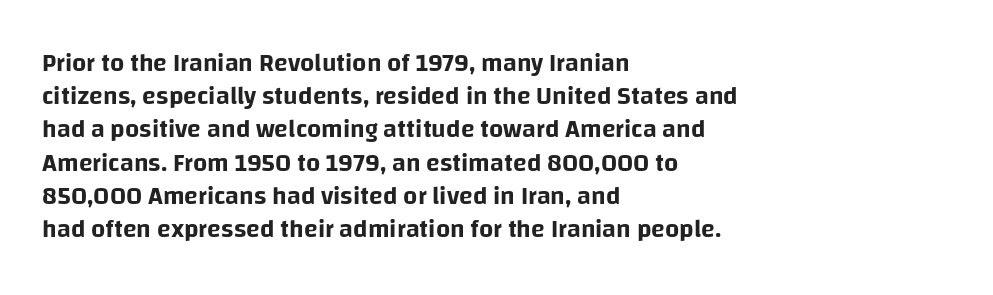
The image shows 25 px text type, upright; set left-aligned, normal line spacing (1.33x), normal letter spacing, not underlined.
